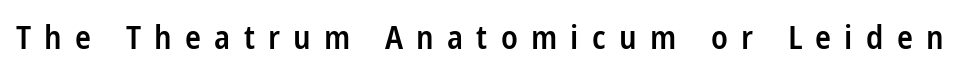
Q: Is the text bold? A: Semi-bold.
Q: Is the text italic (slanted)? A: No, it is upright.
Q: Is the typeface a serif or a sans-serif typeface? A: Sans-serif.
Q: Is the text underlined? A: No.
Q: Is the spacing between letters normal or unusually wide? A: Unusually wide.
Q: Width (condensed, normal, or wide)? A: Condensed.
Q: Stroke contrast? A: Low.
Q: x-height? A: Large.
Q: Monospaced? A: No.
